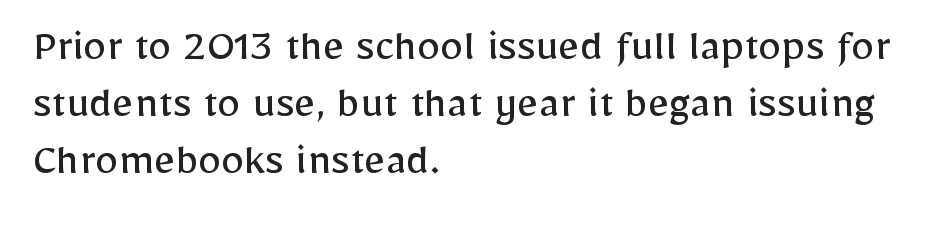
The image shows 47 px regular-weight sans-serif type, upright; set left-aligned, line spacing 1.21x, normal letter spacing, not underlined; low stroke contrast and a medium x-height.
